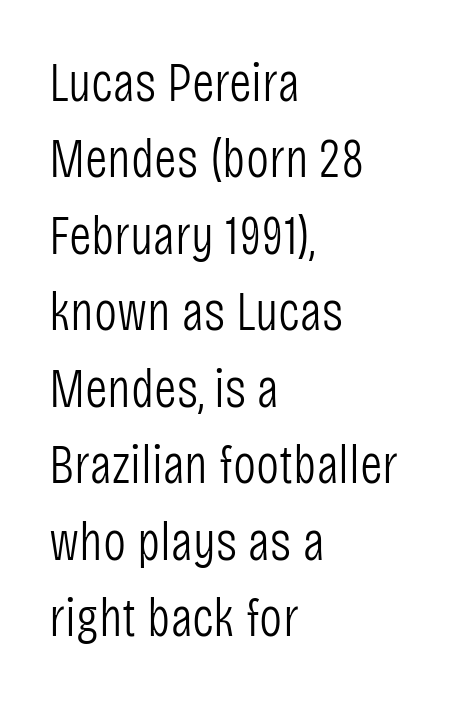
Nobody touched the tracking dial on this one. Classification — sans serif. A typesetter would call this proportional, since set widths differ per character. Check the space under the baseline: it is left empty. Quick note: not italic, upright.
